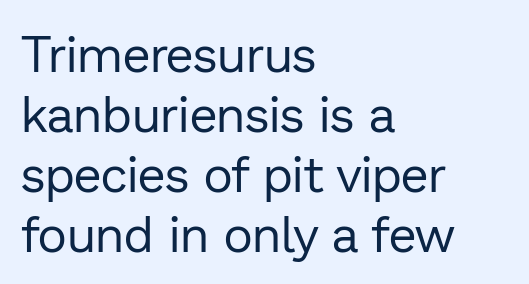
Q: Is the text bold? A: No.
Q: Is the text italic (slanted)? A: No, it is upright.
Q: Is the typeface a serif or a sans-serif typeface? A: Sans-serif.
Q: Is the text underlined? A: No.
Q: How is the paragraph aligned? A: Left-aligned.
Q: Is the spacing between letters normal or unusually wide? A: Normal.
Q: Width (condensed, normal, or wide)? A: Normal.
Q: Stroke contrast? A: Low.
Q: x-height? A: Medium.
Q: Monospaced? A: No.
